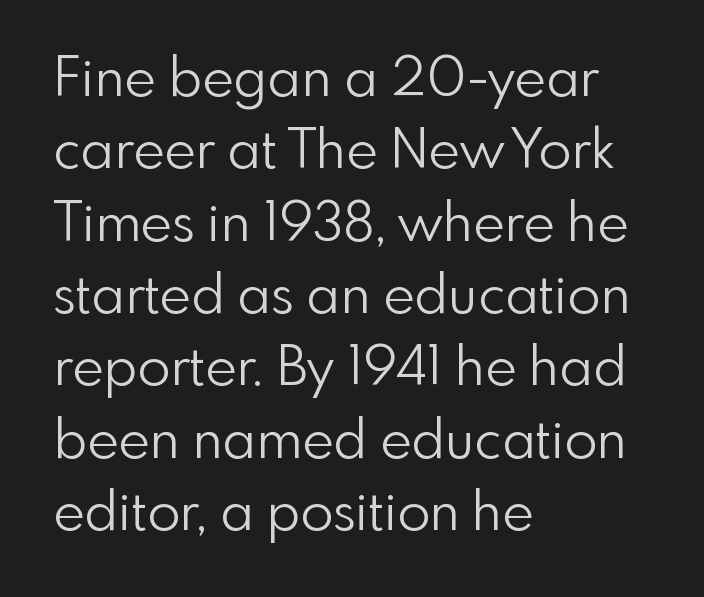
The image shows 54 px light sans-serif type, upright; set left-aligned, normal line spacing (1.34x), normal letter spacing, not underlined; low stroke contrast and a small x-height.
